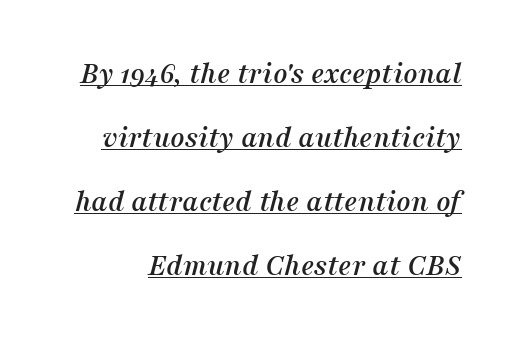
Do the characters align in a grid? No, the font is proportional. It's the slanting kind of type. If you measured baseline to baseline, you'd find a long distance. Old-style or modern, the face here clearly has serifs. The letterforms sit shoulder to shoulder at normal distance.
